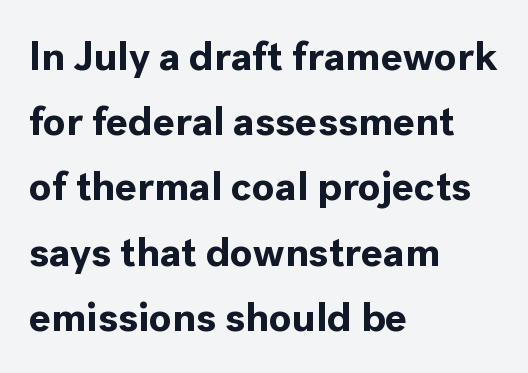
{"serif": "no", "italic": "no", "bold": "yes", "weight": "bold", "width": "normal", "x_height": "medium", "monospaced": "no", "underline": "no", "align": "left", "line_spacing": "normal", "line_spacing_ratio": 1.59, "letter_spacing": "normal", "letter_spacing_em": 0.0, "glyph_px": 41}
